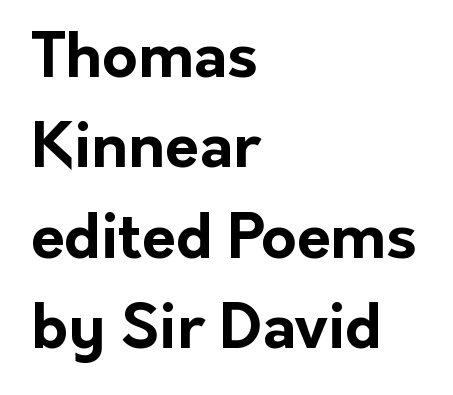
The image shows 61 px bold sans-serif type, upright; set left-aligned, normal line spacing (1.48x), normal letter spacing, not underlined; low stroke contrast and a medium x-height.
